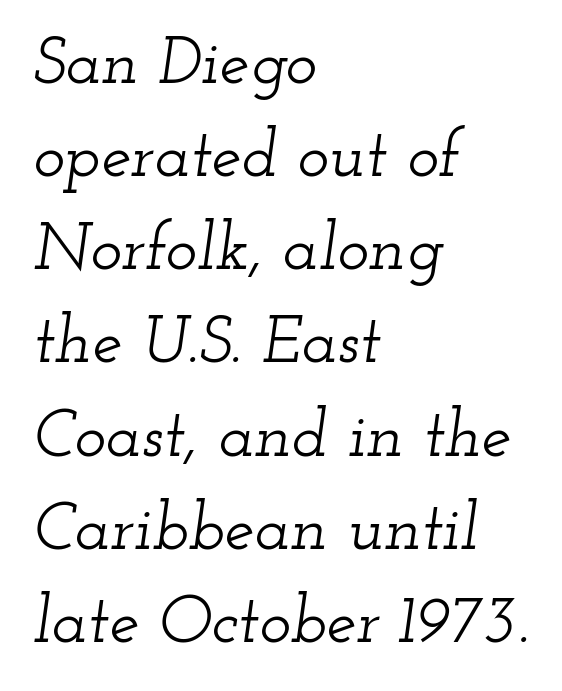
How would I describe the line gaps? Plain and ordinary. Letters rest on an invisible, unmarked baseline. This sample has the flowing, uneven cadence of proportional lettering. Alignment: flush left.
